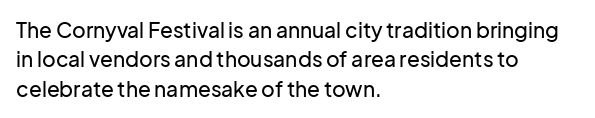
The image shows 21 px text type, upright; set left-aligned, normal line spacing (1.4x), normal letter spacing, not underlined.
